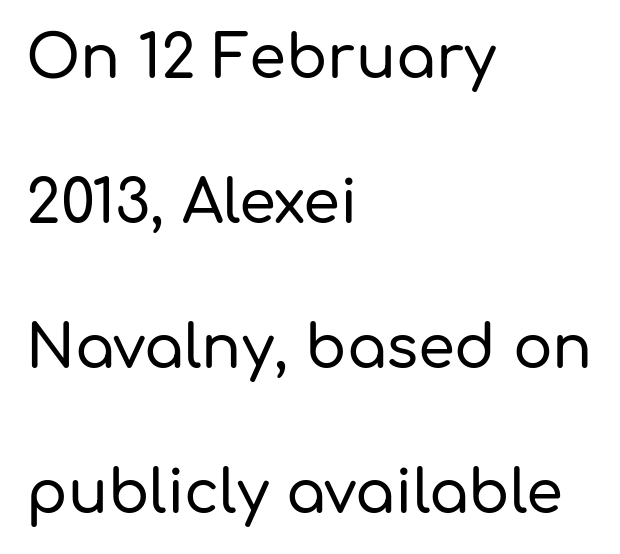
These lines keep a tight, regular rhythm from letter to letter. The typography opts for an upright posture over an oblique one. This sample is left-justified, so line endings fall wherever the words run out. Just letters on the line, the space beneath them empty. Nope, no serifs anywhere on these letters. Line spacing here is loose.
